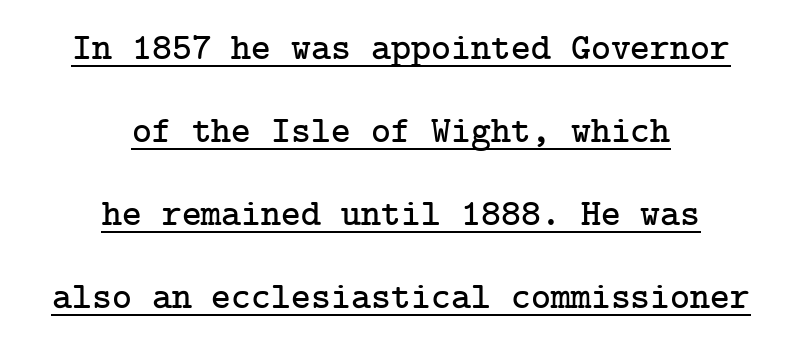
{"serif": "yes", "italic": "no", "width": "normal", "stroke_contrast": "low", "x_height": "medium", "underline": "yes", "align": "center", "line_spacing": "loose", "line_spacing_ratio": 2.18, "letter_spacing": "normal", "letter_spacing_em": 0.0, "glyph_px": 38}
